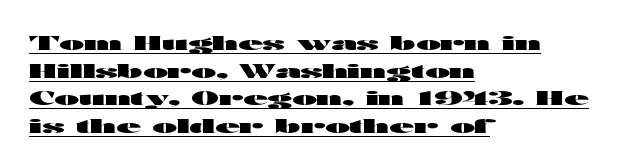
{"italic": "no", "bold": "yes", "underline": "yes", "align": "left", "line_spacing": "normal", "line_spacing_ratio": 1.38, "letter_spacing": "normal", "letter_spacing_em": 0.0, "glyph_px": 20}
